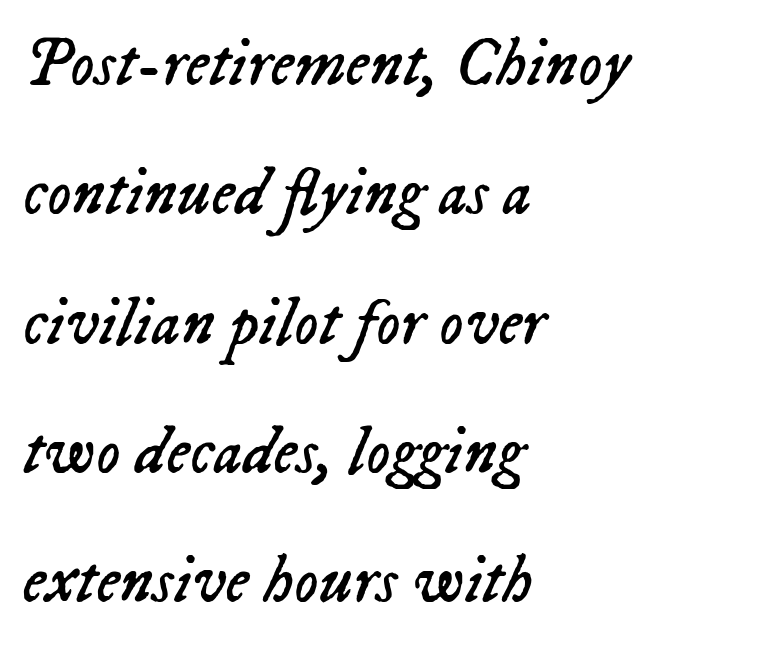
No word sits above an underline. Here the designer chose a conventional face with non-uniform glyph widths. The tracking reads as untouched default to a designer's eye. Regarding leading, the lines here are spaced well apart. The typeface has the unassuming heft of standard copy or less. Where is the straight margin? On the left.
